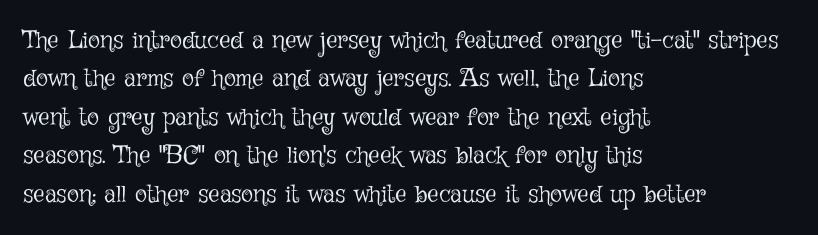
{"italic": "no", "bold": "no", "underline": "no", "align": "left", "line_spacing": "normal", "line_spacing_ratio": 1.54, "letter_spacing": "normal", "letter_spacing_em": 0.0, "glyph_px": 25}
